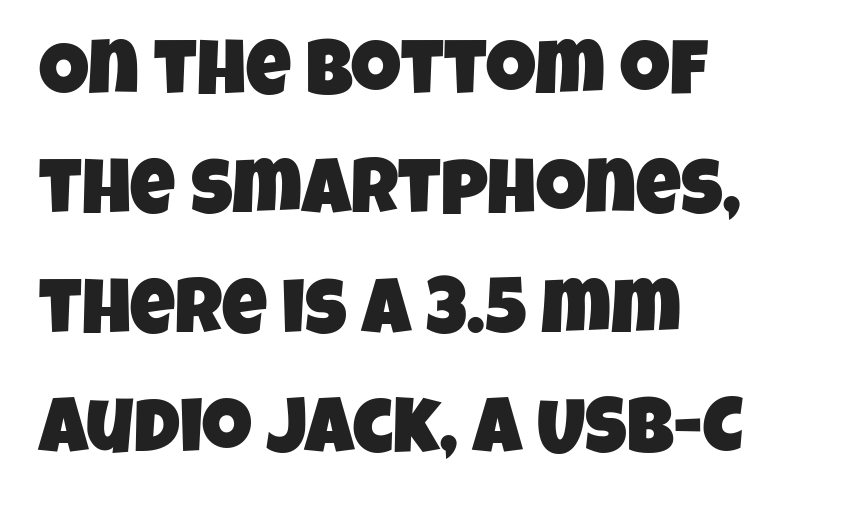
{"serif": "no", "width": "condensed", "stroke_contrast": "low", "x_height": "large", "monospaced": "no", "underline": "no", "align": "left", "line_spacing": "normal", "line_spacing_ratio": 1.53, "letter_spacing": "normal", "letter_spacing_em": 0.0, "glyph_px": 78}
